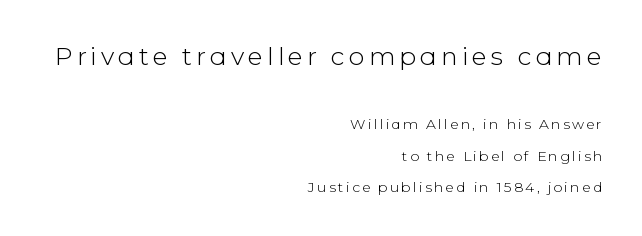
Q: Is the text bold? A: No.
Q: Is the text italic (slanted)? A: No, it is upright.
Q: Is the text underlined? A: No.
Q: How is the paragraph aligned? A: Right-aligned.
Q: Is the spacing between lines tight, normal or loose? A: Loose.
Q: Which block of text is set in a larger size, the first (top) or the second (bottom)? A: The first (top) one.
